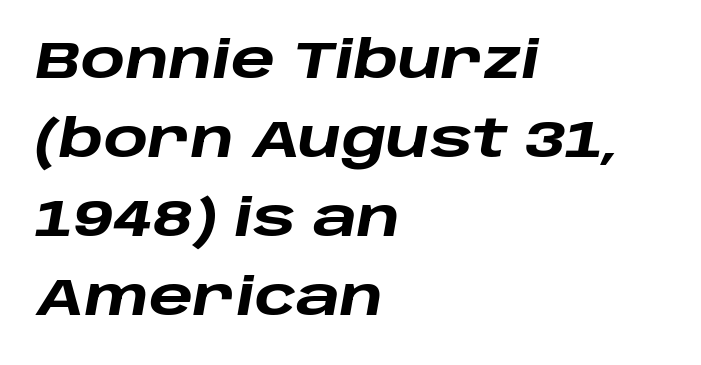
The strokes are fattened all the way to bold. Here the designer chose a conventional face with non-uniform glyph widths. Caption: standard tracking, unaltered. Each row of text sits above clean, open space. Is the block centered? No — it sits flush against the left margin. This sample uses an oblique cut, with every glyph tilted off the vertical.
